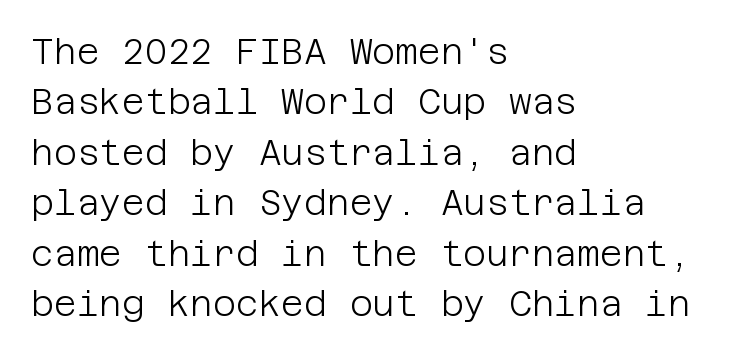
{"serif": "no", "italic": "no", "bold": "no", "weight": "light", "width": "normal", "stroke_contrast": "low", "x_height": "large", "underline": "no", "align": "left", "line_spacing": "normal", "line_spacing_ratio": 1.44, "letter_spacing": "normal", "letter_spacing_em": 0.0, "glyph_px": 35}
